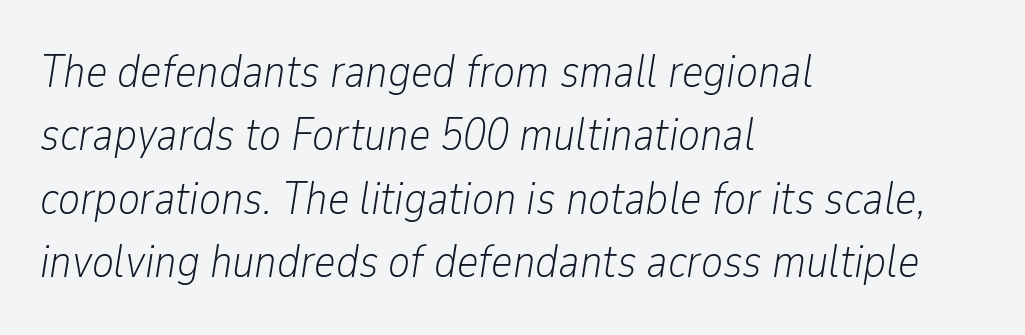
The zone under the glyphs is completely vacant. Stroke mass is kept to a normal reading level or below. The rows are spaced the way most documents space them. A classic flush-left, rag-right setting is used for this passage.
